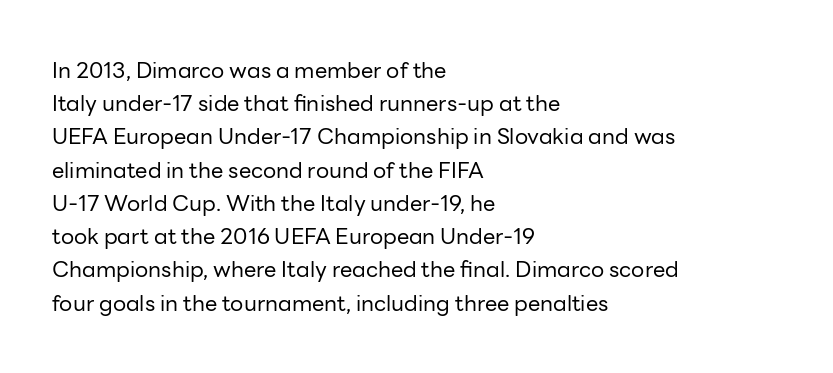
The image shows 22 px text type, upright; set left-aligned, normal line spacing (1.51x), normal letter spacing, not underlined.
